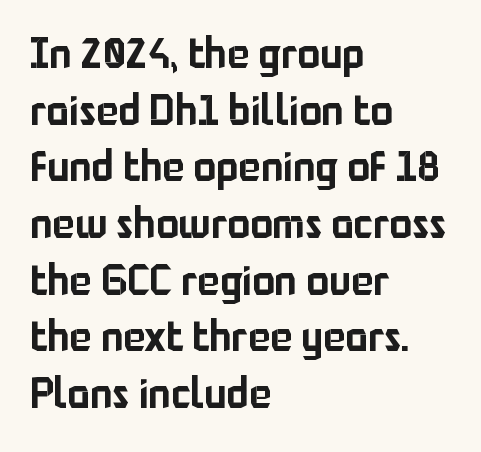
The space beneath each line is pristine and unruled. Unlike a traditional serif, this face leaves its strokes unadorned. Ordinary non-slanted type is in use. Leading: standard. The face used here is proportionally spaced, like ordinary book or web type. Honestly, the letter spacing is just normal — you wouldn't notice it.
